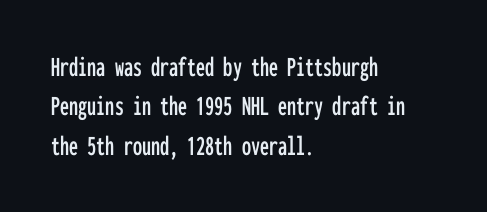
The image shows 29 px condensed sans-serif type, upright, monospaced; set left-aligned, normal line spacing (1.36x), normal letter spacing, not underlined; low stroke contrast and a medium x-height.
